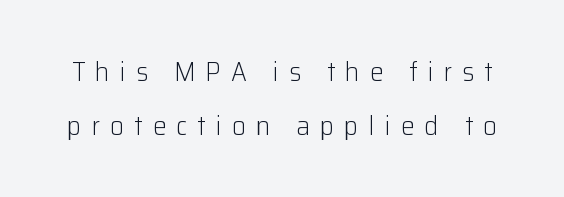
{"italic": "no", "bold": "no", "underline": "no", "line_spacing": "loose", "line_spacing_ratio": 2.0, "letter_spacing": "wide", "letter_spacing_em": 0.38, "glyph_px": 27}
